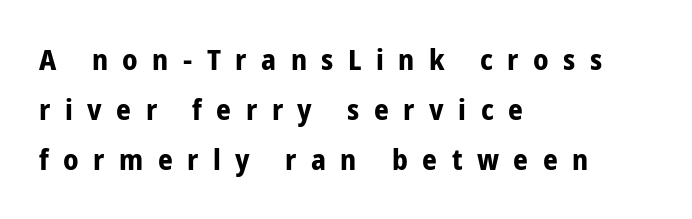
{"serif": "no", "italic": "no", "bold": "yes", "weight": "bold", "width": "condensed", "stroke_contrast": "low", "x_height": "medium", "monospaced": "no", "underline": "no", "align": "left", "line_spacing_ratio": 1.73, "letter_spacing": "wide", "letter_spacing_em": 0.5, "glyph_px": 29}
